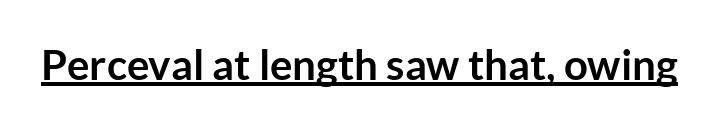
The image shows 42 px semibold sans-serif type, upright; set normal letter spacing, underlined; low stroke contrast and a medium x-height.
